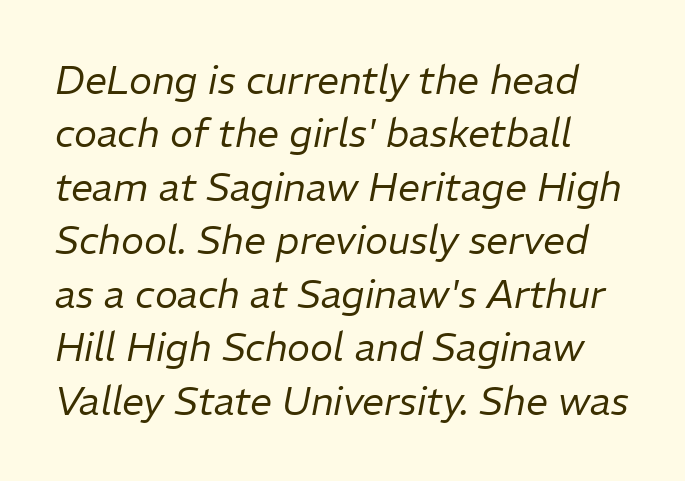
The image shows 39 px regular-weight type, italic (leaning right); set left-aligned, normal line spacing (1.37x), normal letter spacing, not underlined; low stroke contrast and a medium x-height.
